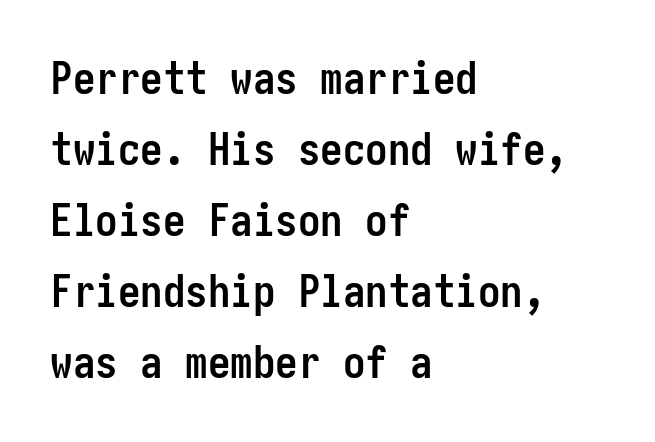
The image shows 45 px semibold, condensed sans-serif type, upright; set left-aligned, normal line spacing (1.58x), normal letter spacing, not underlined; low stroke contrast and a medium x-height.
